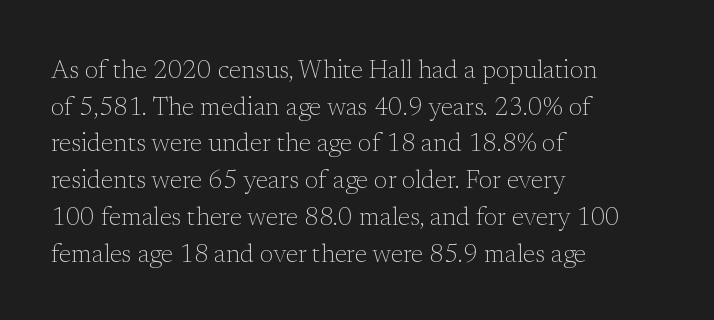
The image shows 25 px text type, upright; set left-aligned, normal line spacing (1.47x), normal letter spacing, not underlined.
